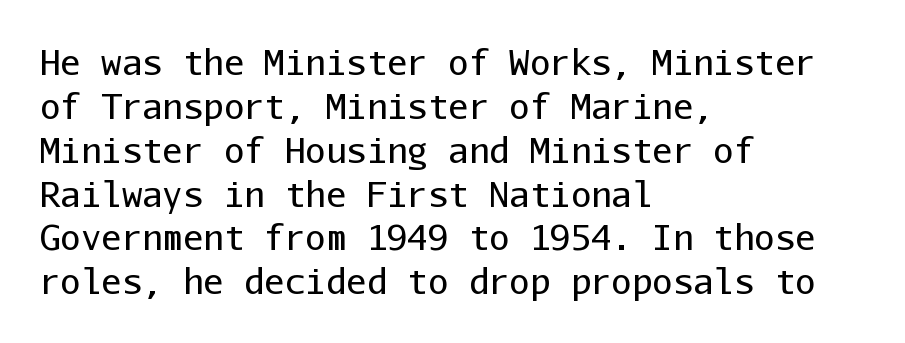
The image shows 34 px regular-weight sans-serif type, upright, monospaced; set left-aligned, normal line spacing (1.29x), normal letter spacing, not underlined; low stroke contrast and a medium x-height.
